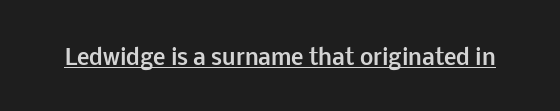
Emphasis is given by a line drawn under the lettering. Weight: bold. Honestly, the letter spacing is just normal — you wouldn't notice it. Is there any slant? The stems are plumb.
